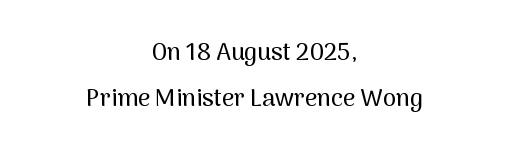
{"italic": "no", "underline": "no", "align": "center", "line_spacing": "loose", "line_spacing_ratio": 1.93, "letter_spacing": "normal", "letter_spacing_em": 0.0, "glyph_px": 24}
